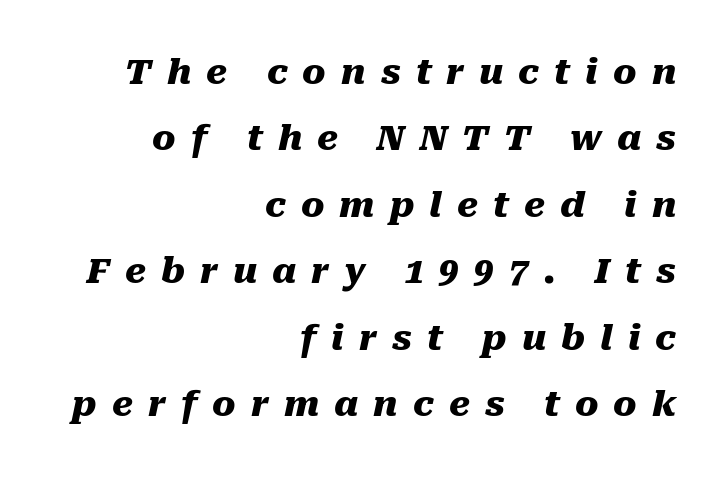
Spacing between characters has been opened up far beyond the box default. Loosely led — the rows are spread out. Do the characters align in a grid? No, the font is proportional. Does the weight exceed regular? Yes, all the way to bold. The zone under the glyphs is completely vacant. This is oblique type, the kind used for emphasis or titles.
